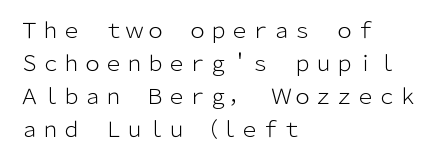
{"italic": "no", "bold": "no", "underline": "no", "align": "left", "line_spacing": "normal", "line_spacing_ratio": 1.57, "letter_spacing": "normal", "letter_spacing_em": 0.0, "glyph_px": 21}
